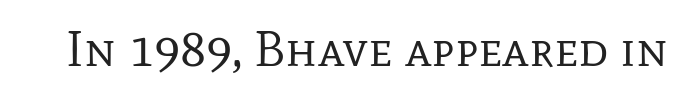
The image shows 51 px regular-weight serif type, upright; set normal letter spacing, not underlined; low stroke contrast and a medium x-height.
